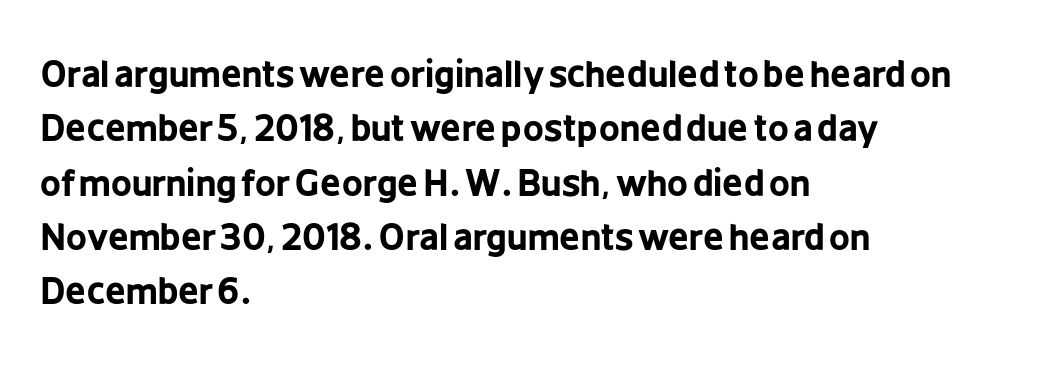
The image shows 36 px bold, condensed sans-serif type, upright; set left-aligned, normal line spacing (1.51x), normal letter spacing, not underlined; low stroke contrast and a medium x-height.
